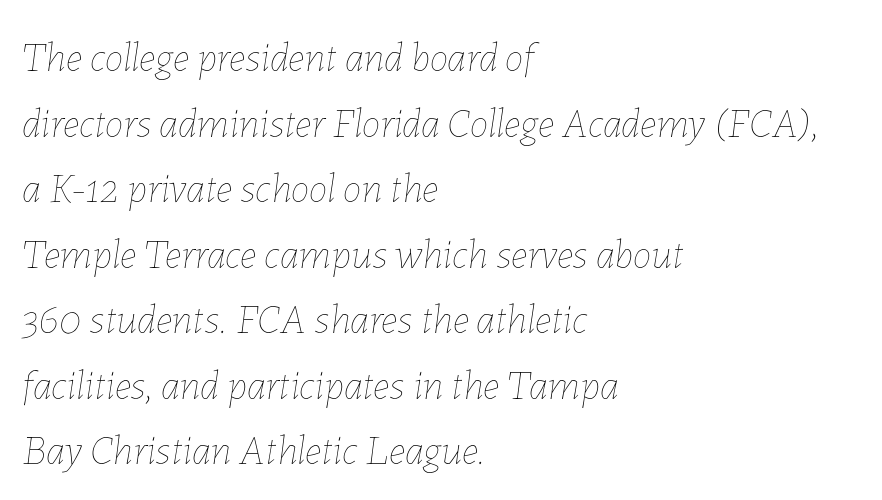
Weight: not bold — regular or lighter. This rendering uses left alignment, leaving the right contour irregular. The block of text has a typical density, with ordinary space between rows. The rendering uses natural spacing where letterforms have individual widths. Descenders hang freely into open space.
